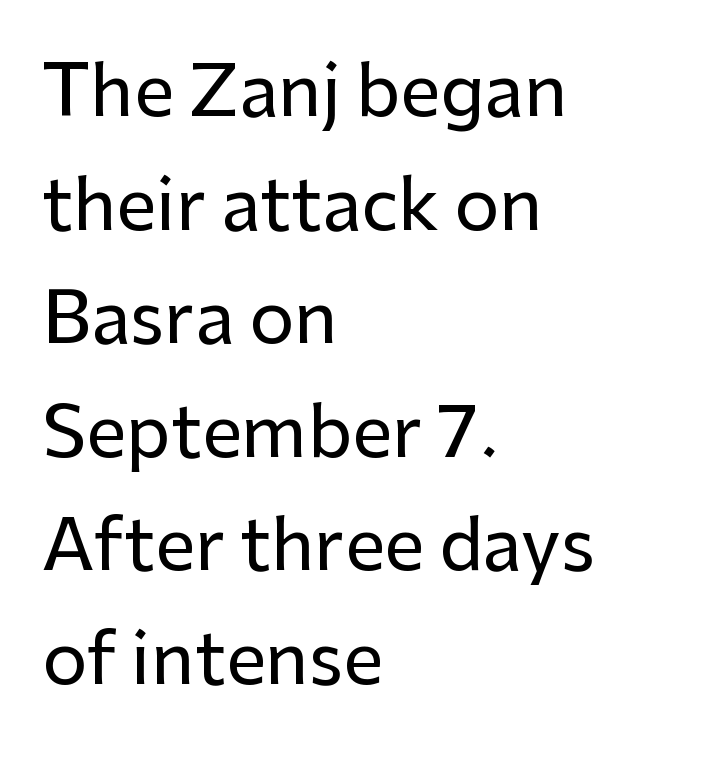
A classic flush-left, rag-right setting is used for this passage. How would I describe the line gaps? Plain and ordinary. The foot of each line stays bare and open. The designer went with a sans here, leaving each stem footless. Upright lettering throughout. Character widths vary here, with narrow letters taking less room than wide ones.
